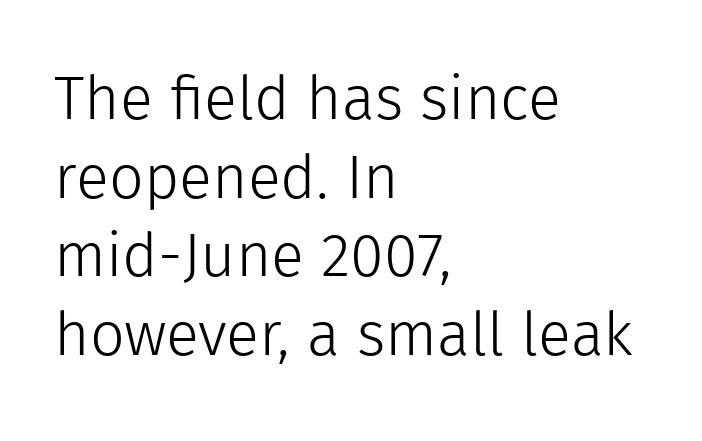
The typeface chosen for these lines omits serifs. The space between consecutive lines is moderate. Decoration check: the copy has no underline. Is the letter spacing exaggerated? No — it looks like the ordinary default. These lines stack with their left ends in a neat column.
